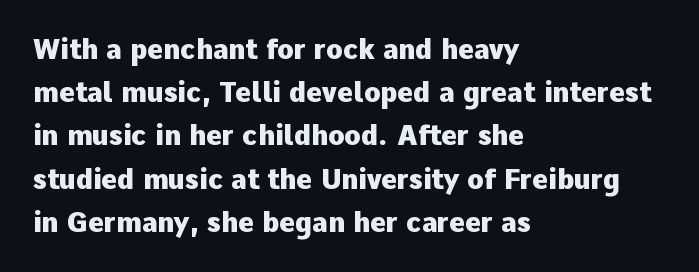
The image shows 27 px bold type, upright; set left-aligned, normal line spacing (1.6x), normal letter spacing, not underlined.
